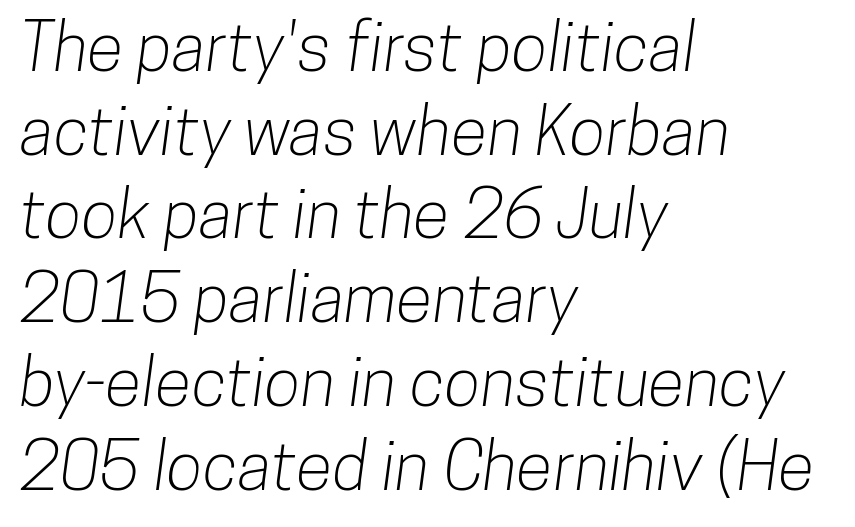
The image shows 67 px condensed sans-serif type; set left-aligned, normal line spacing (1.25x), normal letter spacing, not underlined; low stroke contrast and a medium x-height.
